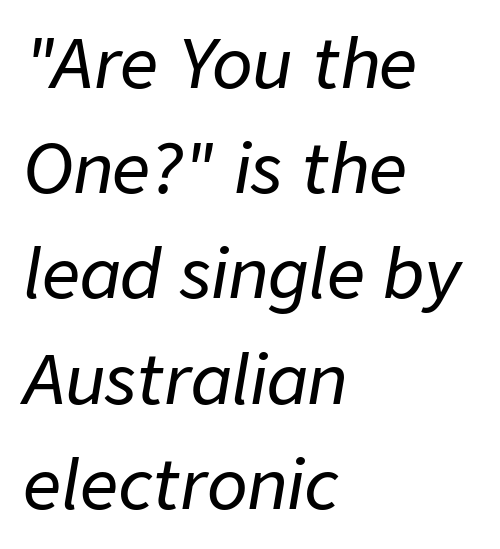
Q: Is the text italic (slanted)? A: Yes, it leans right by about 9 degrees.
Q: Is the text underlined? A: No.
Q: How is the paragraph aligned? A: Left-aligned.
Q: Is the spacing between letters normal or unusually wide? A: Normal.
Q: Is the spacing between lines tight, normal or loose? A: Normal.
Q: Width (condensed, normal, or wide)? A: Normal.
Q: Stroke contrast? A: Low.
Q: x-height? A: Medium.
Q: Monospaced? A: No.
